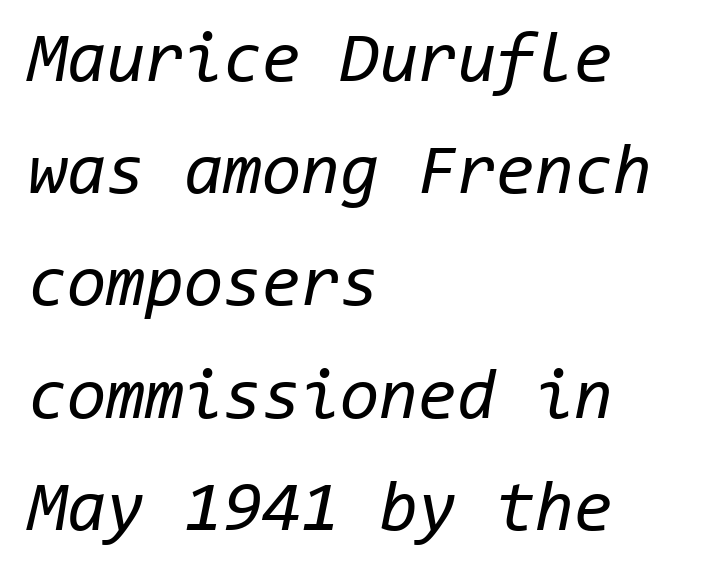
Q: Is the text bold? A: No.
Q: Is the text italic (slanted)? A: Yes, it leans right by about 11 degrees.
Q: Is the text underlined? A: No.
Q: How is the paragraph aligned? A: Left-aligned.
Q: Is the spacing between letters normal or unusually wide? A: Normal.
Q: Is the spacing between lines tight, normal or loose? A: Normal.
Q: Width (condensed, normal, or wide)? A: Normal.
Q: Stroke contrast? A: Low.
Q: x-height? A: Medium.
Q: Monospaced? A: Yes.
